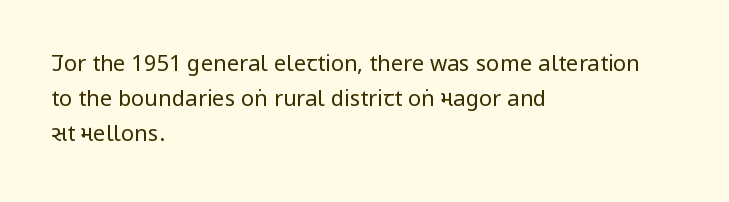
A quiet, ordinary-to-light weight characterises the typeface. Default kerning and tracking; the words read as compact shapes. These lines stack with their left ends in a neat column. The leading is moderate, giving the passage an even texture.
